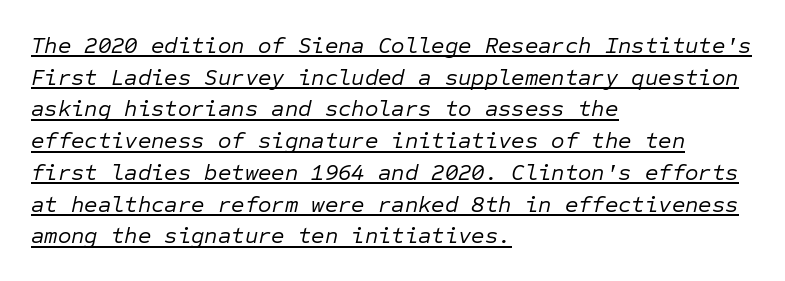
Q: Is the text bold? A: No.
Q: Is the text italic (slanted)? A: Yes, it leans right by about 12 degrees.
Q: Is the text underlined? A: Yes.
Q: How is the paragraph aligned? A: Left-aligned.
Q: Is the spacing between letters normal or unusually wide? A: Normal.
Q: Is the spacing between lines tight, normal or loose? A: Normal.
